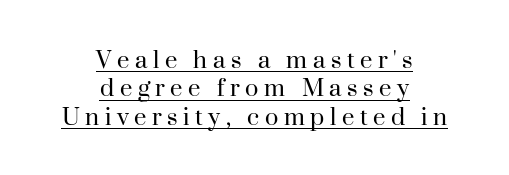
The image shows 28 px regular-weight serif type, upright; set centered, tight line spacing (1.01x), unusually wide letter spacing (+0.2 em), underlined; high stroke contrast and a small x-height.
